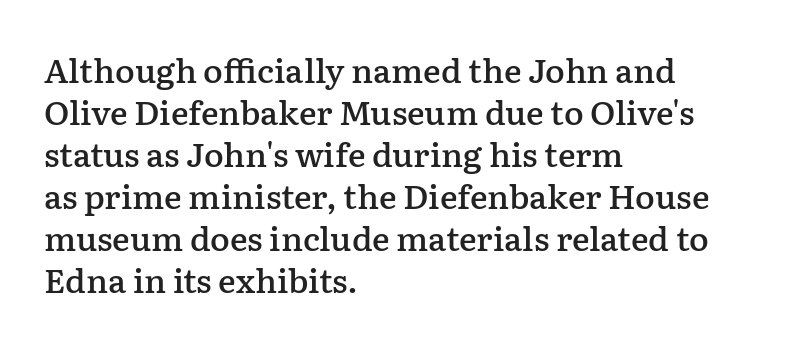
The image shows 33 px semibold serif type, upright; set left-aligned, normal line spacing (1.27x), normal letter spacing, not underlined; low stroke contrast and a medium x-height.
